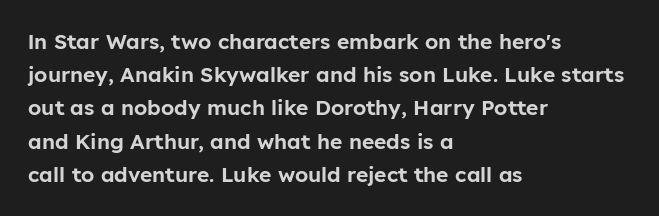
{"italic": "no", "underline": "no", "align": "left", "line_spacing": "normal", "line_spacing_ratio": 1.58, "letter_spacing": "normal", "letter_spacing_em": 0.0, "glyph_px": 21}
